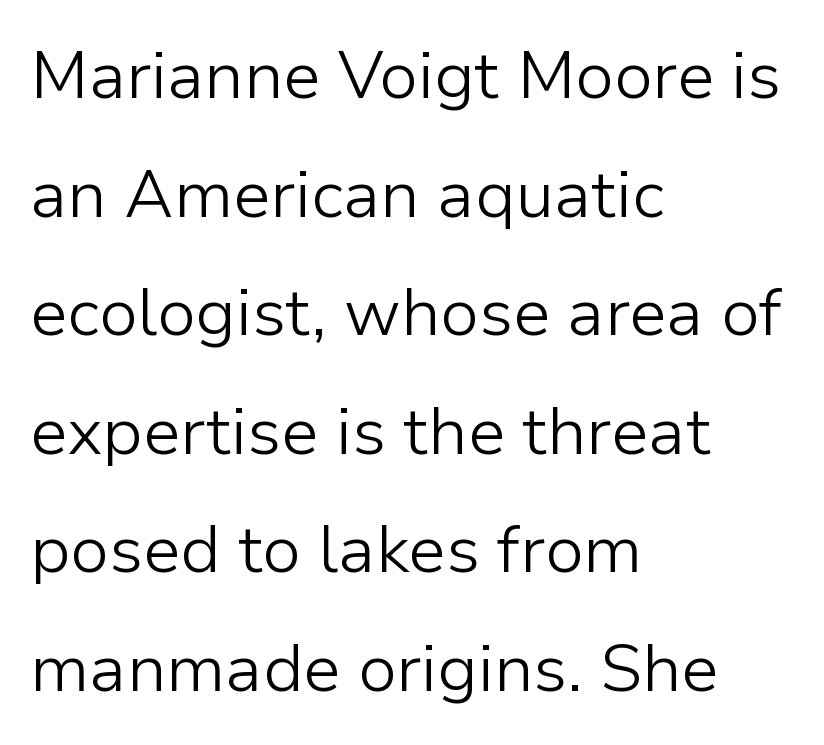
Q: Is the text bold? A: No.
Q: Is the text italic (slanted)? A: No, it is upright.
Q: Is the typeface a serif or a sans-serif typeface? A: Sans-serif.
Q: Is the text underlined? A: No.
Q: How is the paragraph aligned? A: Left-aligned.
Q: Is the spacing between letters normal or unusually wide? A: Normal.
Q: Width (condensed, normal, or wide)? A: Normal.
Q: Stroke contrast? A: Low.
Q: x-height? A: Medium.
Q: Monospaced? A: No.
